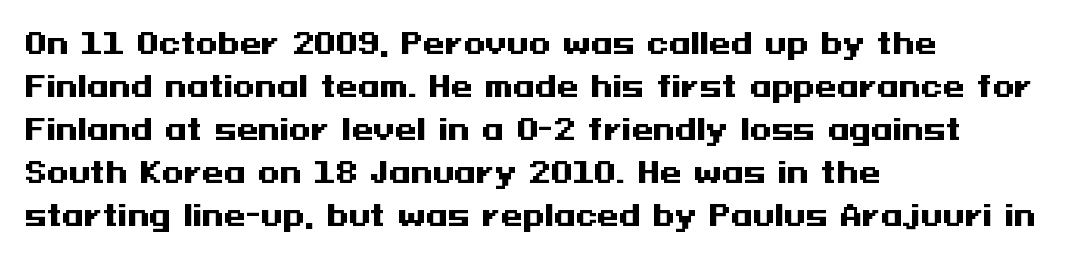
The horizontal fit of the characters is conventional and even. In terms of posture, this sample is upright. Pretty heavy lettering here — definitely bold. All the whitespace from short lines collects on the right.
